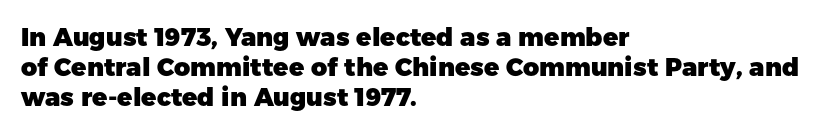
{"italic": "no", "bold": "yes", "underline": "no", "align": "left", "line_spacing_ratio": 1.21, "letter_spacing": "normal", "letter_spacing_em": 0.0, "glyph_px": 25}
